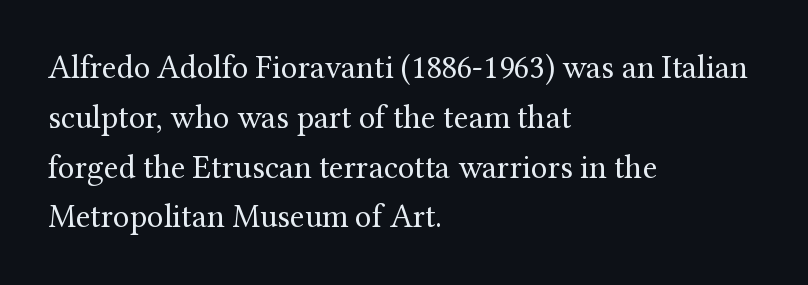
Q: Is the text bold? A: No.
Q: Is the text italic (slanted)? A: No, it is upright.
Q: Is the typeface a serif or a sans-serif typeface? A: Serif.
Q: Is the text underlined? A: No.
Q: How is the paragraph aligned? A: Left-aligned.
Q: Is the spacing between letters normal or unusually wide? A: Normal.
Q: Is the spacing between lines tight, normal or loose? A: Normal.
Q: Width (condensed, normal, or wide)? A: Normal.
Q: Stroke contrast? A: Medium.
Q: x-height? A: Medium.
Q: Monospaced? A: No.
